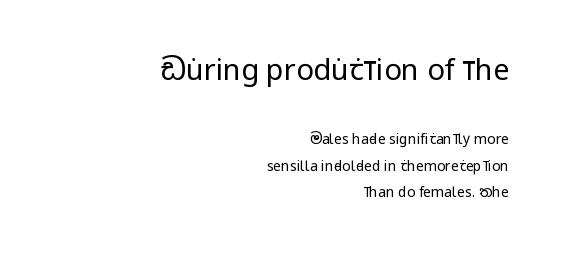
{"serif": "no", "italic": "no", "bold": "no", "weight": "regular", "width": "condensed", "stroke_contrast": "low", "x_height": "large", "monospaced": "no", "underline": "no", "align": "right", "line_spacing": "loose", "line_spacing_ratio": 1.9, "letter_spacing": "normal", "letter_spacing_em": 0.0, "larger_block": "first", "size_ratio": 2.07, "glyph_px": 29}
